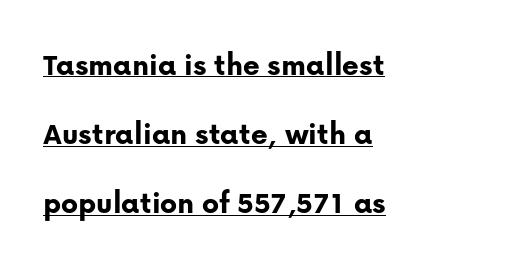
Tall strokes in this sample are plumb rather than angled. Check where the strokes stop: nothing finishes them off — pure sans. Observe the ordinary spacing: letters are neighbours, not strangers. Note the varied advance widths — an 'i' is clearly narrower than an 'm'.
